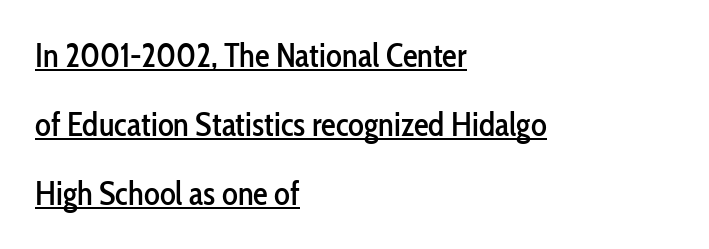
The text was rendered using a sans face with plain stroke endings. Tall strokes in this sample are plumb rather than angled. The rendering uses natural spacing where letterforms have individual widths. The block of text is sparse from top to bottom, with ample space between rows. Every word sits above its own underline.
